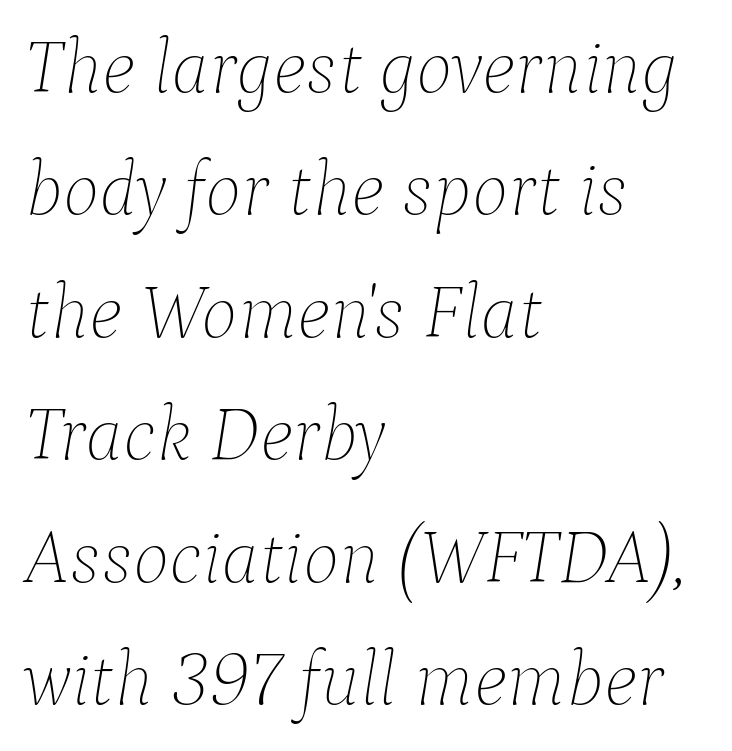
{"italic": "yes", "lean": "right", "slant_degrees": 9, "bold": "no", "weight": "thin", "width": "normal", "stroke_contrast": "low", "x_height": "medium", "monospaced": "no", "underline": "no", "align": "left", "line_spacing": "normal", "line_spacing_ratio": 1.59, "letter_spacing": "normal", "letter_spacing_em": 0.0, "glyph_px": 77}
